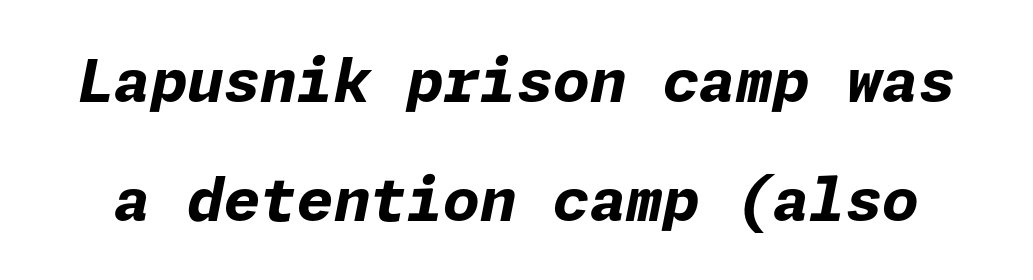
Chunky letters — that's bold for sure. Rows of type keep a wide berth in the vertical direction. The glyphs are unaccompanied by any horizontal stroke below them. The specimen reads as italic at a glance. There is no visible air inserted between adjacent glyphs.
